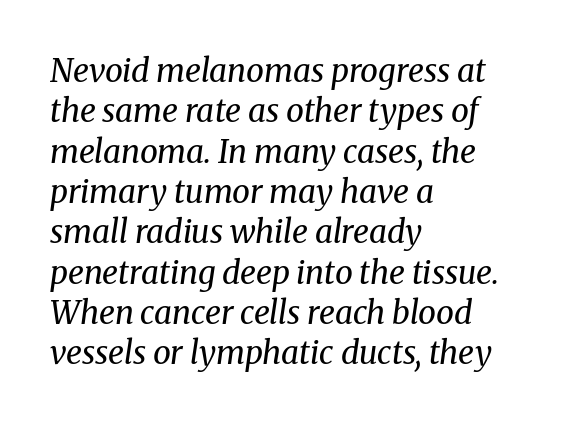
The strokes are not fattened; the text isn't bold. Slanted lettering throughout. The characters display serif detailing at their extremities. Visually the block forms a straight wall on the left and a jagged coastline on the right.
